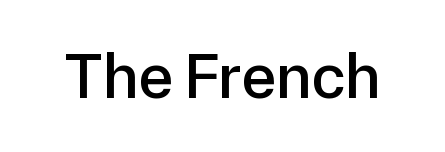
{"serif": "no", "italic": "no", "width": "normal", "stroke_contrast": "low", "x_height": "medium", "monospaced": "no", "underline": "no", "letter_spacing": "normal", "letter_spacing_em": 0.0, "glyph_px": 65}
